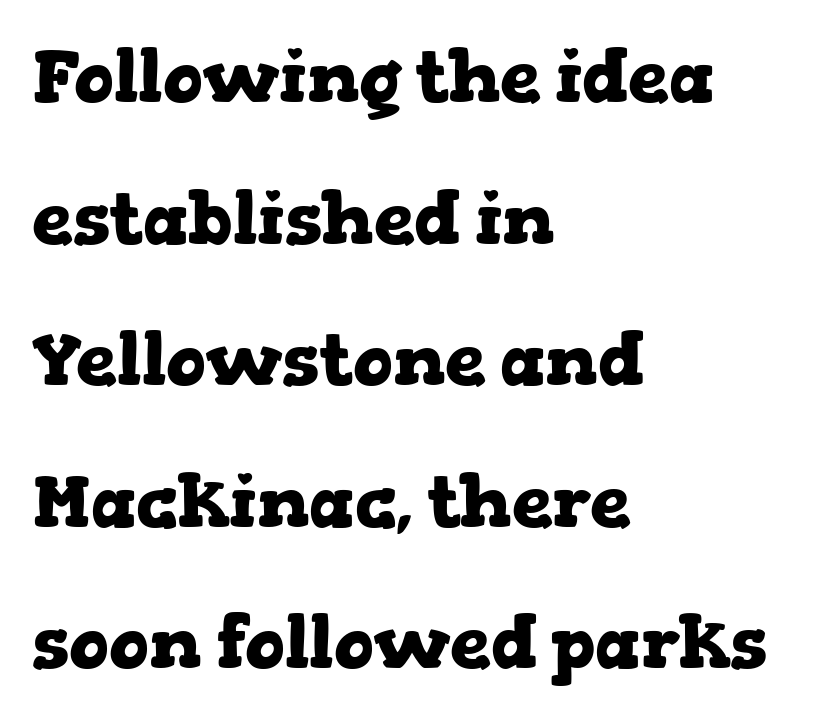
The image shows 73 px heavy, wide serif type, upright; set left-aligned, loose line spacing (1.94x), normal letter spacing, not underlined; low stroke contrast and a medium x-height.
